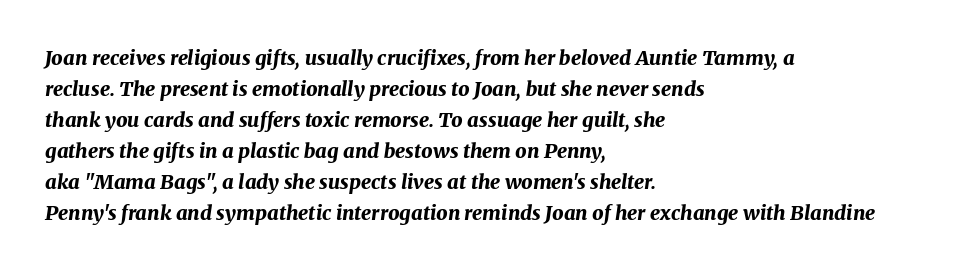
{"italic": "yes", "lean": "right", "slant_degrees": 8, "bold": "yes", "underline": "no", "align": "left", "line_spacing": "normal", "line_spacing_ratio": 1.55, "letter_spacing": "normal", "letter_spacing_em": 0.0, "glyph_px": 20}
